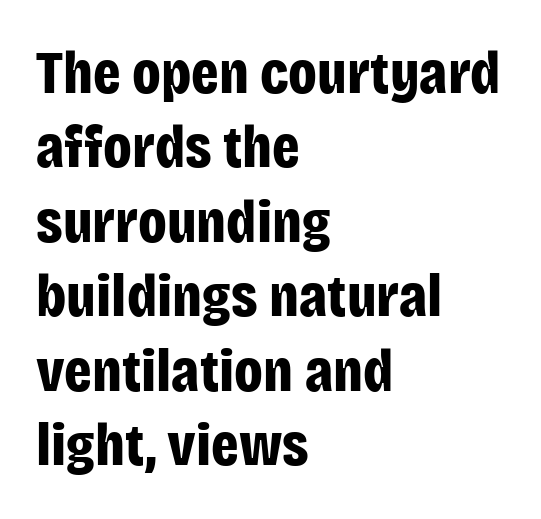
Note the varied advance widths — an 'i' is clearly narrower than an 'm'. Each letter's strokes conclude bluntly, with no projecting serifs. A typesetter would mark this as roman, not italic. Tracking value appears to be zero — textbook default spacing. The font is running at its bold setting. Is the block centered? No — it sits flush against the left margin.
